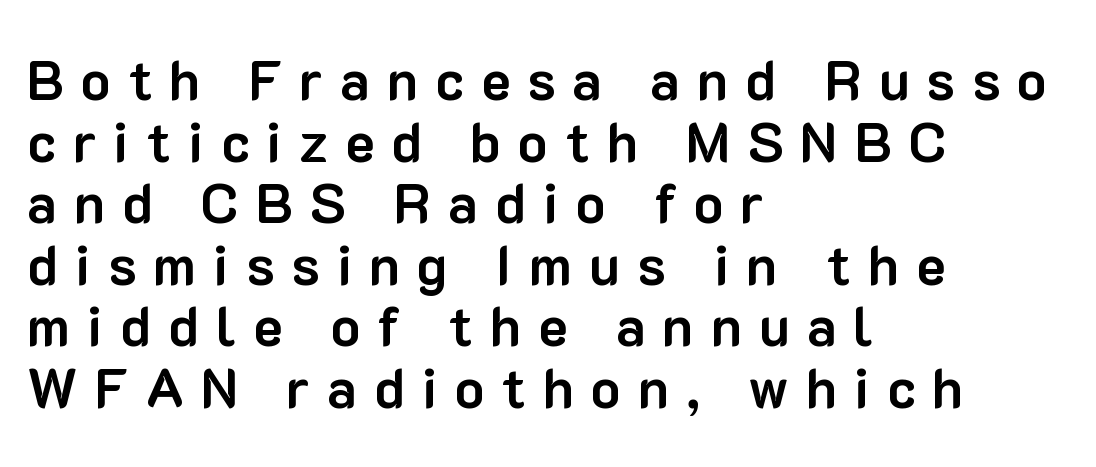
Q: Is the text bold? A: Yes.
Q: Is the text italic (slanted)? A: No, it is upright.
Q: Is the typeface a serif or a sans-serif typeface? A: Sans-serif.
Q: Is the text underlined? A: No.
Q: How is the paragraph aligned? A: Left-aligned.
Q: Is the spacing between letters normal or unusually wide? A: Unusually wide.
Q: Is the spacing between lines tight, normal or loose? A: Tight.
Q: Width (condensed, normal, or wide)? A: Normal.
Q: Stroke contrast? A: Low.
Q: x-height? A: Medium.
Q: Monospaced? A: No.
